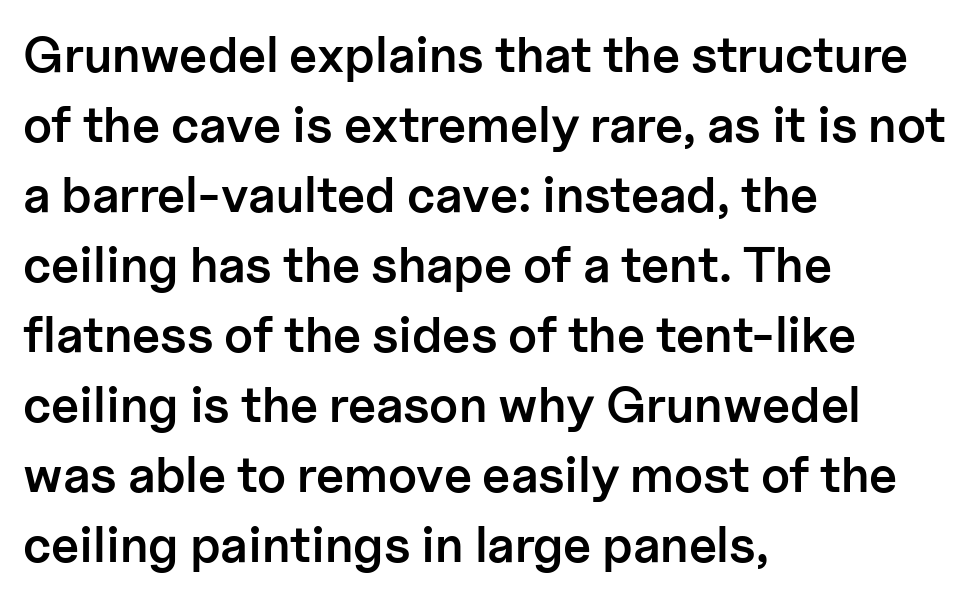
Q: Is the text bold? A: Semi-bold.
Q: Is the text italic (slanted)? A: No, it is upright.
Q: Is the typeface a serif or a sans-serif typeface? A: Sans-serif.
Q: Is the text underlined? A: No.
Q: How is the paragraph aligned? A: Left-aligned.
Q: Is the spacing between letters normal or unusually wide? A: Normal.
Q: Is the spacing between lines tight, normal or loose? A: Normal.
Q: Width (condensed, normal, or wide)? A: Normal.
Q: Stroke contrast? A: Low.
Q: x-height? A: Medium.
Q: Monospaced? A: No.
